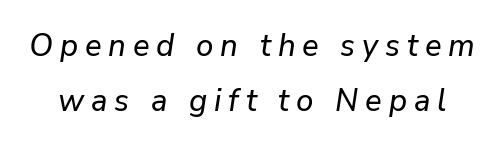
Q: Is the text italic (slanted)? A: Yes, it leans right by about 9 degrees.
Q: Is the text underlined? A: No.
Q: Is the spacing between letters normal or unusually wide? A: Unusually wide.
Q: Width (condensed, normal, or wide)? A: Normal.
Q: Stroke contrast? A: Low.
Q: x-height? A: Medium.
Q: Monospaced? A: No.
